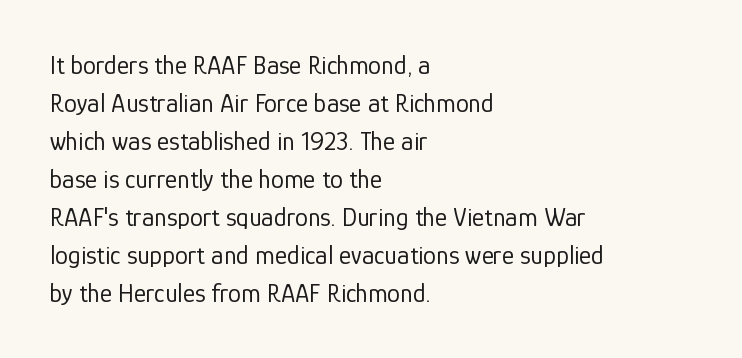
The image shows 26 px text type, upright; set left-aligned, normal line spacing (1.46x), normal letter spacing, not underlined.
